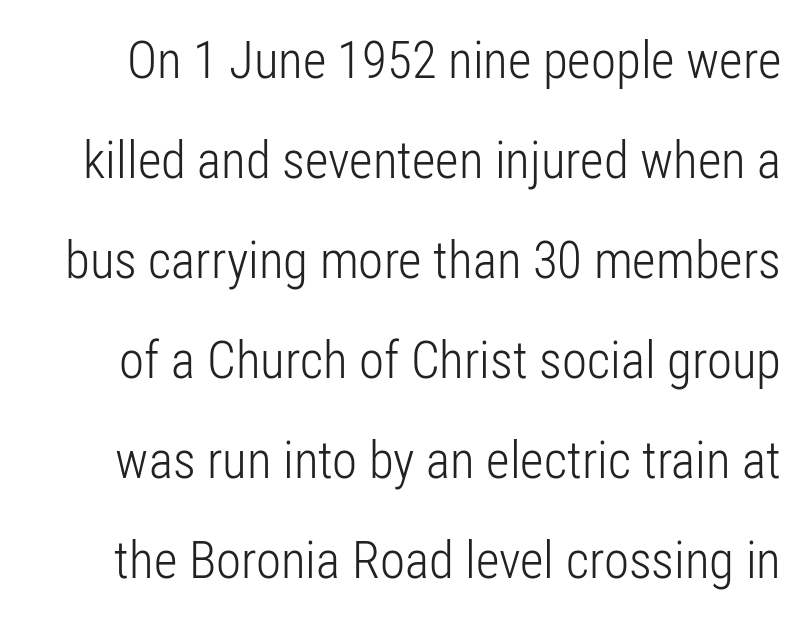
Are there feet on the stems? There aren't — it's a sans. The block of text is sparse from top to bottom, with ample space between rows. The passage shown is not bold in any degree. The lettering stays uniformly vertical, giving the passage a roman look. Nobody drew a line under any word here. Glyph-to-glyph distance matches everyday printed text.
